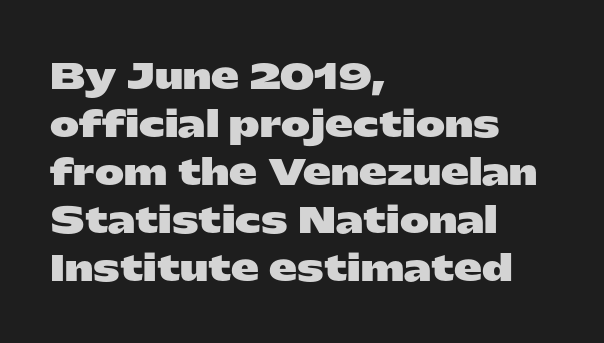
The image shows 35 px heavy, wide sans-serif type, upright; set left-aligned, normal line spacing (1.37x), normal letter spacing, not underlined; low stroke contrast and a medium x-height.
